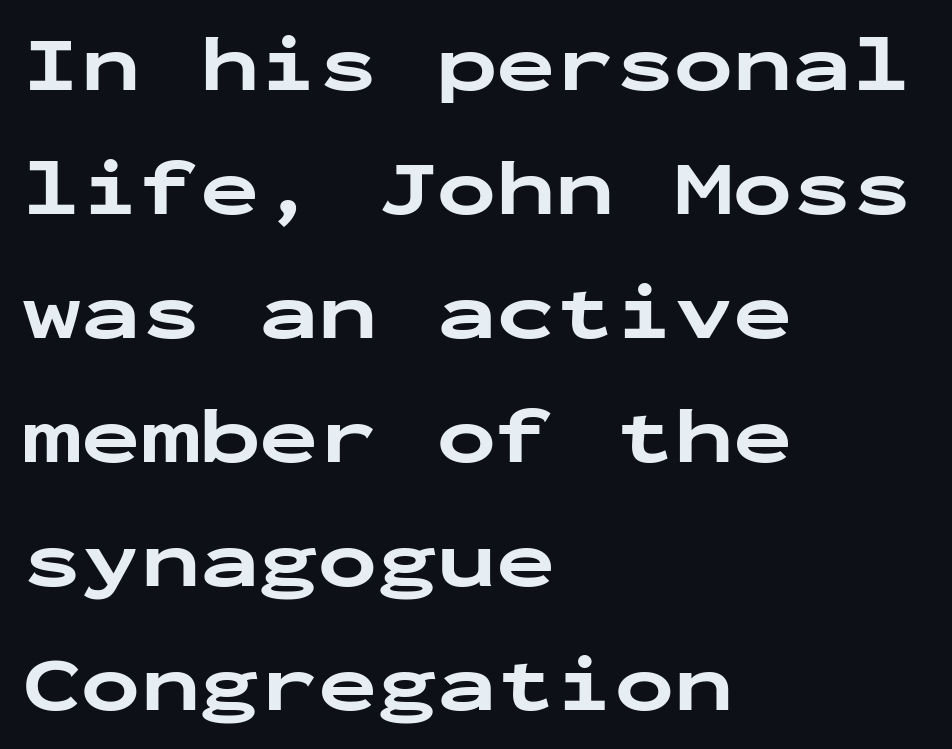
Designer's note — italics off, roman on. The face used here is a sans, in the tradition of grotesques and geometrics. Strong, thick strokes mark this as bold type. The designer left line spacing at the default. Spacing verdict: monospaced, one width for all characters.
